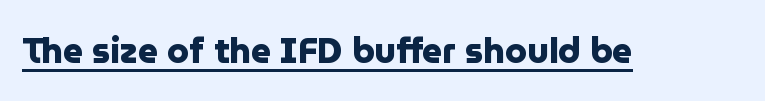
Q: Is the text bold? A: Yes.
Q: Is the text italic (slanted)? A: No, it is upright.
Q: Is the typeface a serif or a sans-serif typeface? A: Sans-serif.
Q: Is the text underlined? A: Yes.
Q: Is the spacing between letters normal or unusually wide? A: Normal.
Q: Width (condensed, normal, or wide)? A: Normal.
Q: Stroke contrast? A: Low.
Q: x-height? A: Medium.
Q: Monospaced? A: No.
